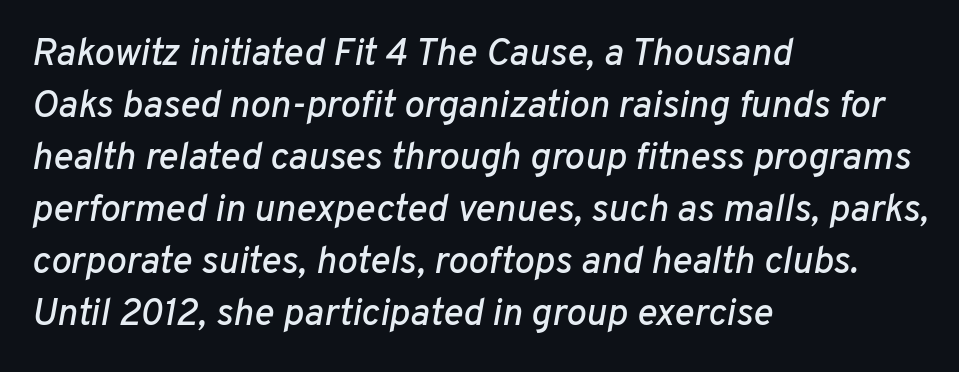
{"italic": "yes", "lean": "right", "slant_degrees": 10, "width": "normal", "stroke_contrast": "low", "x_height": "medium", "monospaced": "no", "underline": "no", "align": "left", "line_spacing": "normal", "line_spacing_ratio": 1.37, "letter_spacing": "normal", "letter_spacing_em": 0.0, "glyph_px": 38}
